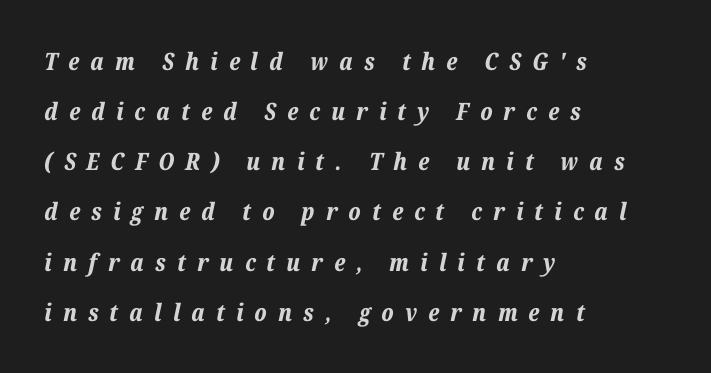
The image shows 24 px bold type, italic (leaning right); set left-aligned, loose line spacing (2.09x), unusually wide letter spacing (+0.46 em), not underlined.
